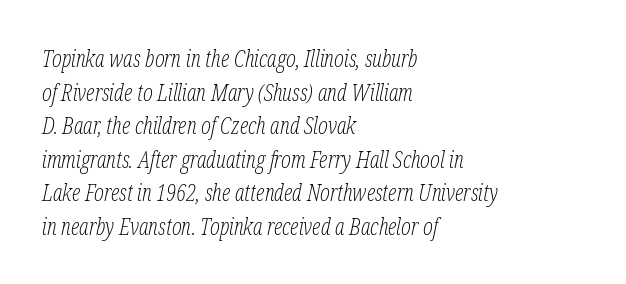
{"italic": "yes", "lean": "right", "slant_degrees": 12, "bold": "no", "underline": "no", "align": "left", "line_spacing": "normal", "line_spacing_ratio": 1.46, "letter_spacing": "normal", "letter_spacing_em": 0.0, "glyph_px": 23}
